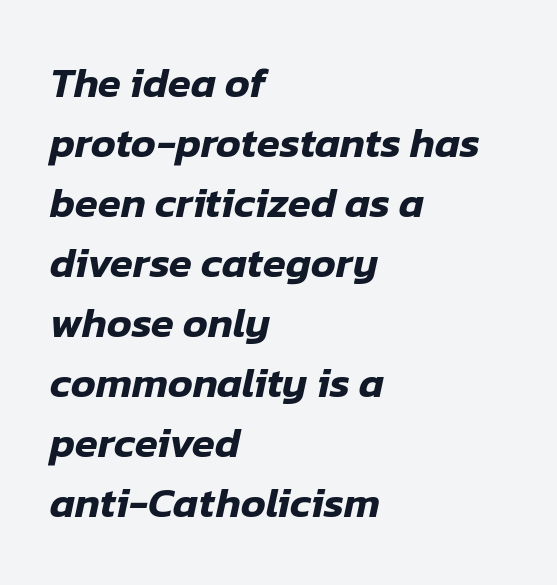
The image shows 42 px text type, italic (leaning right); set left-aligned, normal line spacing (1.43x), normal letter spacing, not underlined; low stroke contrast and a medium x-height.
